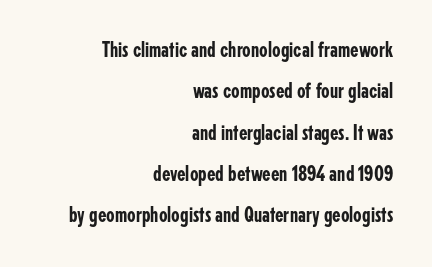
Compared with typical body copy, the letter spacing here is the same. Has an underline been added? It has not. The paragraph has a hard right edge and a soft left edge. The font's upright variant was chosen for this text.
